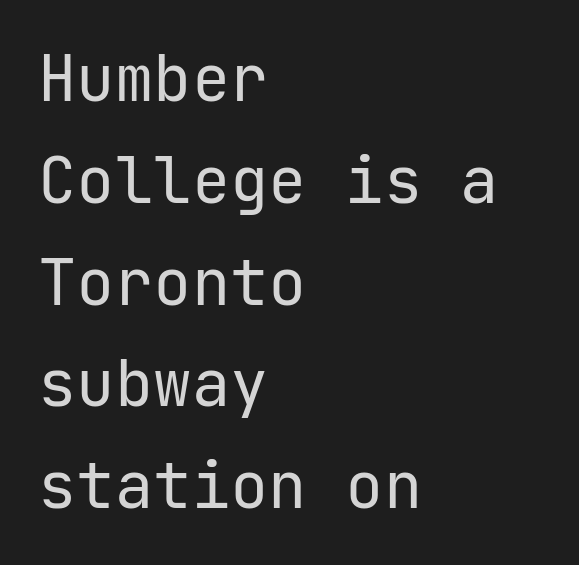
{"serif": "no", "italic": "no", "bold": "no", "weight": "regular", "width": "normal", "stroke_contrast": "low", "x_height": "medium", "monospaced": "yes", "underline": "no", "align": "left", "line_spacing": "normal", "line_spacing_ratio": 1.59, "letter_spacing": "normal", "letter_spacing_em": 0.0, "glyph_px": 64}
